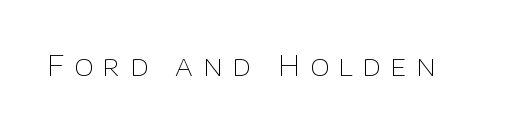
Q: Is the text bold? A: No.
Q: Is the text italic (slanted)? A: No, it is upright.
Q: Is the typeface a serif or a sans-serif typeface? A: Sans-serif.
Q: Is the text underlined? A: No.
Q: Is the spacing between letters normal or unusually wide? A: Unusually wide.
Q: Width (condensed, normal, or wide)? A: Normal.
Q: Stroke contrast? A: Low.
Q: x-height? A: Large.
Q: Monospaced? A: No.
